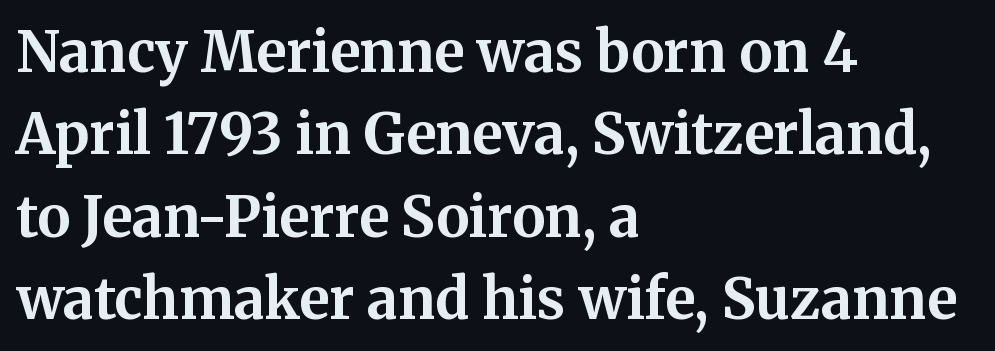
Q: Is the text bold? A: Yes.
Q: Is the text italic (slanted)? A: No, it is upright.
Q: Is the typeface a serif or a sans-serif typeface? A: Serif.
Q: Is the text underlined? A: No.
Q: How is the paragraph aligned? A: Left-aligned.
Q: Is the spacing between letters normal or unusually wide? A: Normal.
Q: Is the spacing between lines tight, normal or loose? A: Normal.
Q: Width (condensed, normal, or wide)? A: Normal.
Q: Stroke contrast? A: Medium.
Q: x-height? A: Medium.
Q: Monospaced? A: No.
